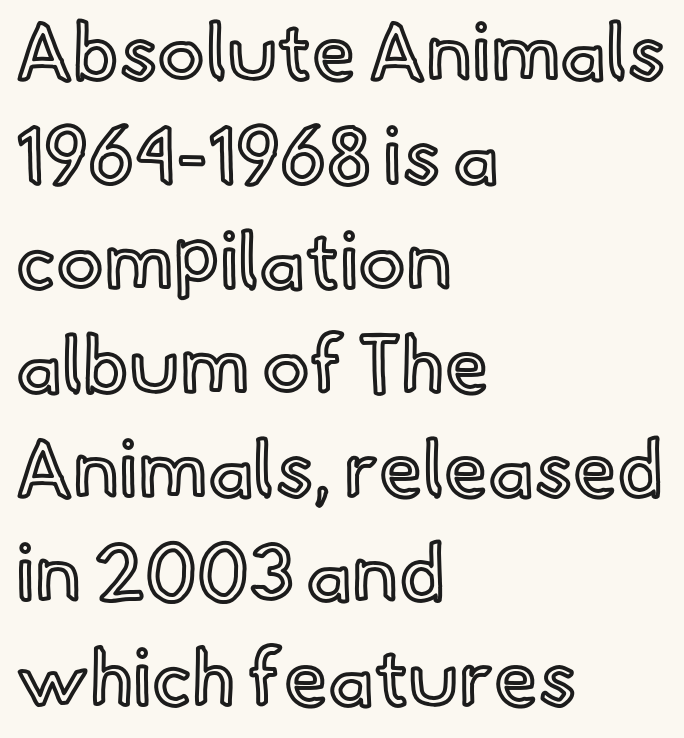
{"italic": "no", "width": "normal", "x_height": "small", "monospaced": "no", "underline": "no", "align": "left", "line_spacing": "normal", "line_spacing_ratio": 1.32, "letter_spacing": "normal", "letter_spacing_em": 0.0, "glyph_px": 79}
